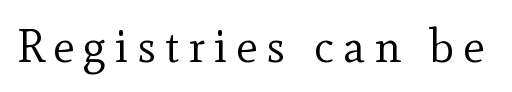
{"serif": "yes", "italic": "no", "bold": "no", "weight": "regular", "width": "normal", "x_height": "small", "monospaced": "no", "underline": "no", "glyph_px": 46}
